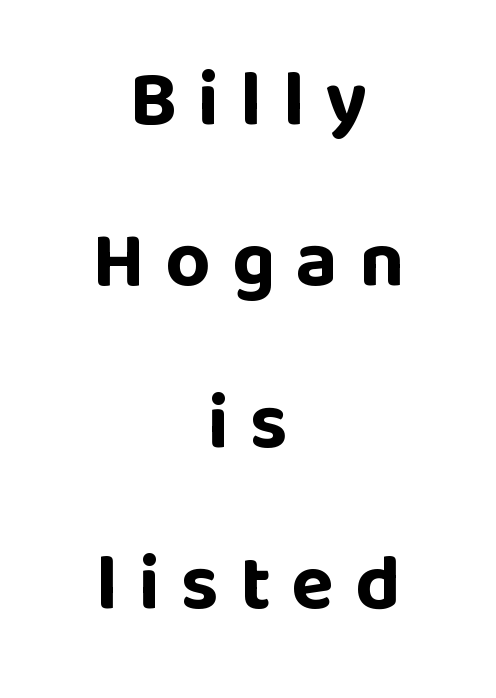
The image shows 78 px bold sans-serif type, upright; set centered, loose line spacing (2.07x), unusually wide letter spacing (+0.27 em), not underlined; low stroke contrast and a large x-height.
